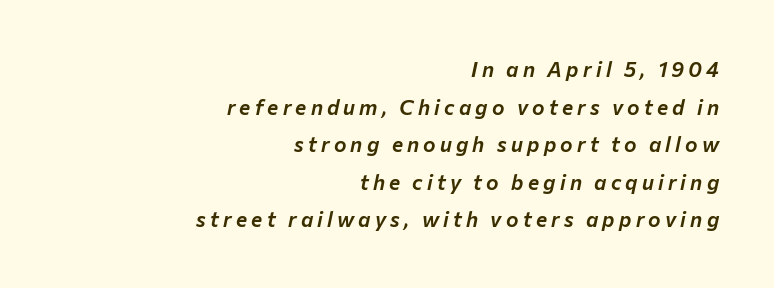
The image shows 21 px text type, italic (leaning right); set right-aligned, line spacing 1.79x, unusually wide letter spacing (+0.2 em), not underlined.
